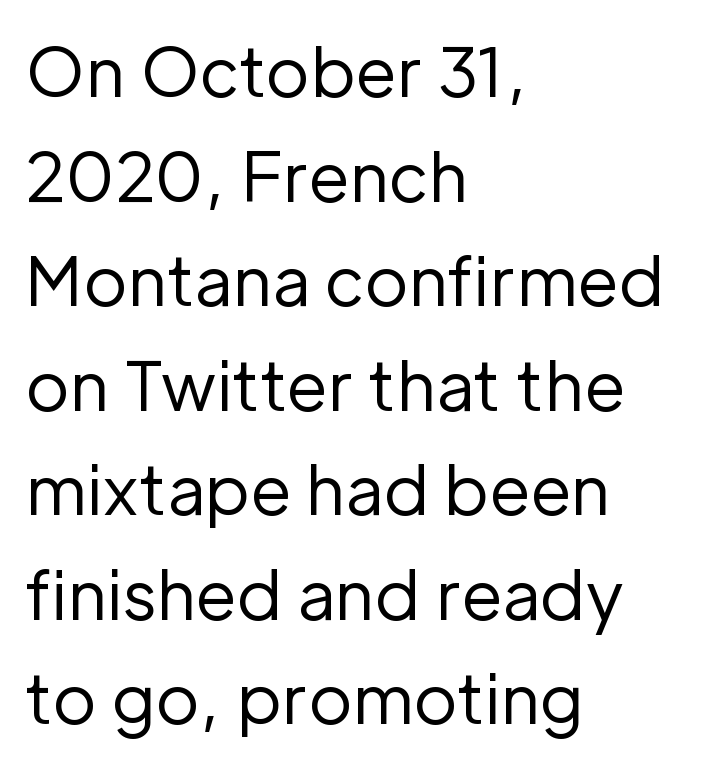
Q: Is the text bold? A: No.
Q: Is the text italic (slanted)? A: No, it is upright.
Q: Is the typeface a serif or a sans-serif typeface? A: Sans-serif.
Q: Is the text underlined? A: No.
Q: How is the paragraph aligned? A: Left-aligned.
Q: Is the spacing between letters normal or unusually wide? A: Normal.
Q: Is the spacing between lines tight, normal or loose? A: Normal.
Q: Width (condensed, normal, or wide)? A: Normal.
Q: Stroke contrast? A: Low.
Q: x-height? A: Medium.
Q: Monospaced? A: No.
